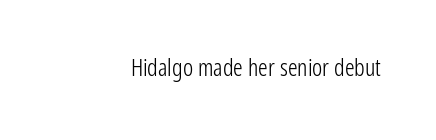
Only glyphs here, with clear space below each row. Notice how the stems are strictly vertical — no italics here. Between one letter and the next there's only the usual sliver of space. Is this a heavy cut? Hardly; it is regular or lighter.
